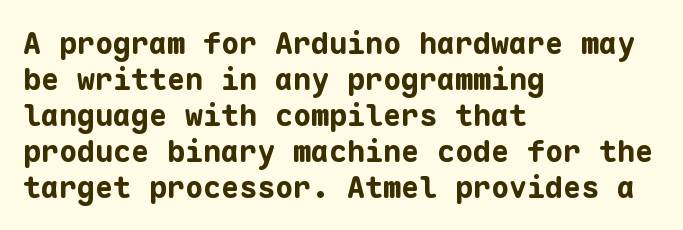
The image shows 30 px bold sans-serif type, upright, monospaced; set left-aligned, line spacing 1.2x, normal letter spacing, not underlined; low stroke contrast and a medium x-height.
